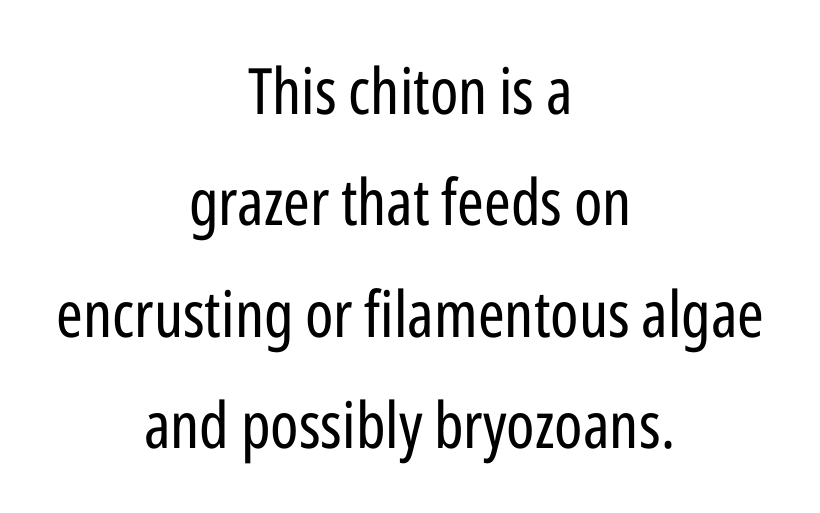
The image shows 64 px regular-weight, condensed sans-serif type, upright; set centered, line spacing 1.74x, normal letter spacing, not underlined; low stroke contrast and a medium x-height.
